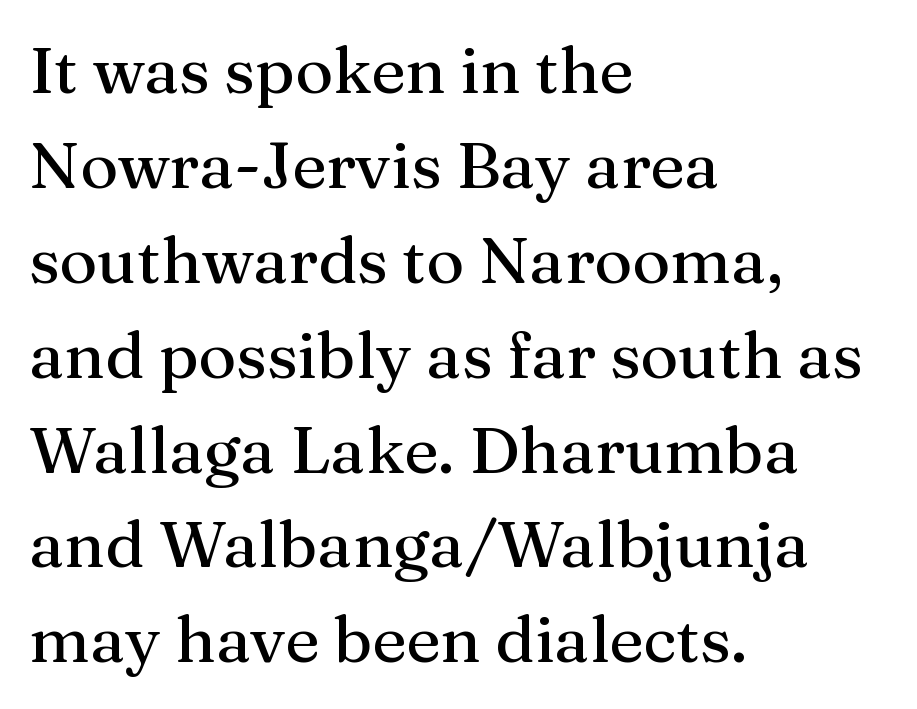
The image shows 65 px serif type, upright; set left-aligned, normal line spacing (1.46x), normal letter spacing, not underlined; medium stroke contrast and a medium x-height.
